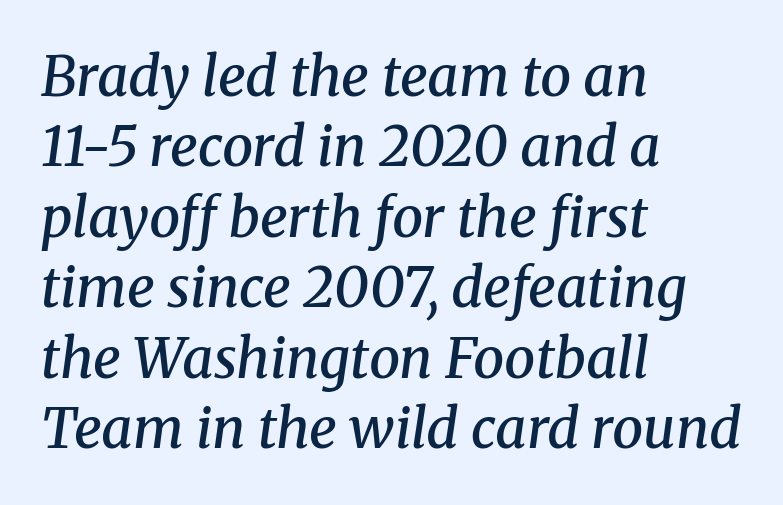
{"serif": "yes", "italic": "yes", "lean": "right", "slant_degrees": 8, "bold": "semi", "weight": "semibold", "width": "normal", "stroke_contrast": "medium", "x_height": "medium", "monospaced": "no", "underline": "no", "align": "left", "line_spacing": "normal", "line_spacing_ratio": 1.28, "letter_spacing": "normal", "letter_spacing_em": 0.0, "glyph_px": 55}
